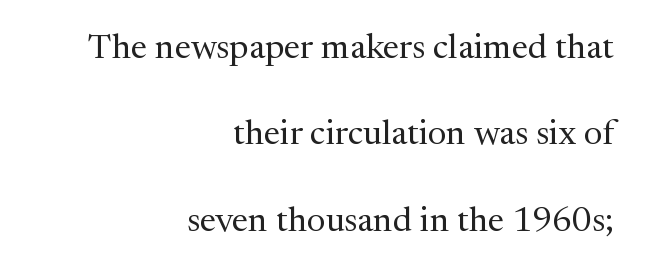
The image shows 35 px regular-weight serif type, upright; set right-aligned, loose line spacing (2.47x), normal letter spacing, not underlined; medium stroke contrast and a medium x-height.
